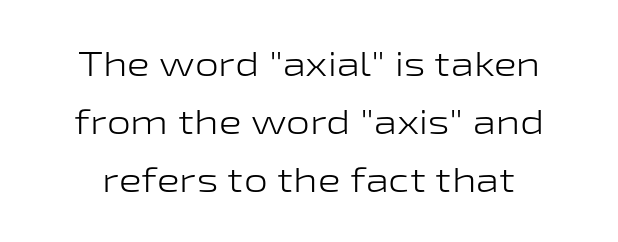
The image shows 34 px light, wide sans-serif type, upright; set line spacing 1.71x, normal letter spacing, not underlined; low stroke contrast and a medium x-height.
